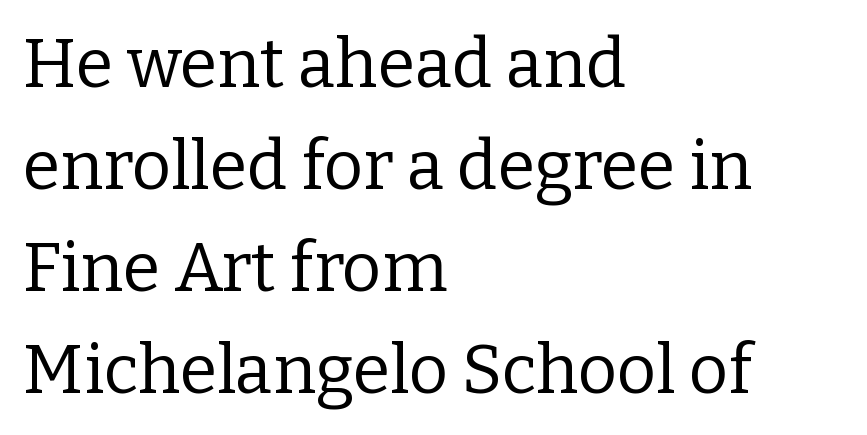
The image shows 68 px regular-weight serif type, upright; set left-aligned, normal line spacing (1.5x), normal letter spacing, not underlined; low stroke contrast and a medium x-height.
